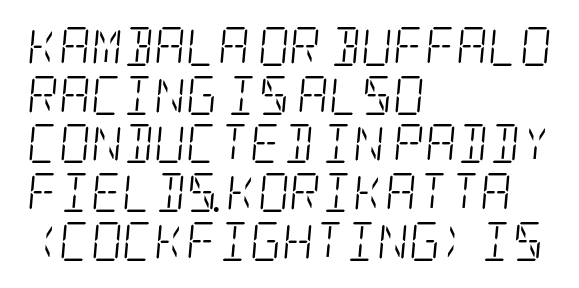
A typesetter would call this leading conventional body-copy spacing. Check where the strokes stop: tiny serifs finish them off. Teacher's note: observe the even left margin — that is flush-left alignment. Clear beneath every line of the passage. A quiet, ordinary-to-light weight characterises the typeface. Nothing unusual about the tracking: characters are spaced as the font intends.
